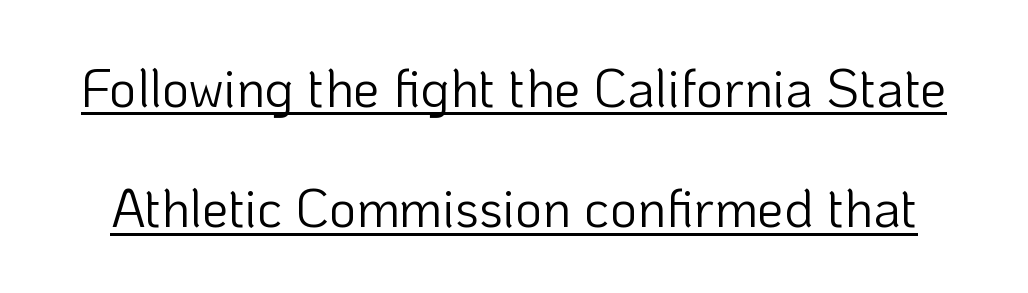
Q: Is the text bold? A: No.
Q: Is the text italic (slanted)? A: No, it is upright.
Q: Is the typeface a serif or a sans-serif typeface? A: Sans-serif.
Q: Is the text underlined? A: Yes.
Q: Is the spacing between letters normal or unusually wide? A: Normal.
Q: Is the spacing between lines tight, normal or loose? A: Loose.
Q: Width (condensed, normal, or wide)? A: Normal.
Q: Stroke contrast? A: Low.
Q: x-height? A: Medium.
Q: Monospaced? A: No.
